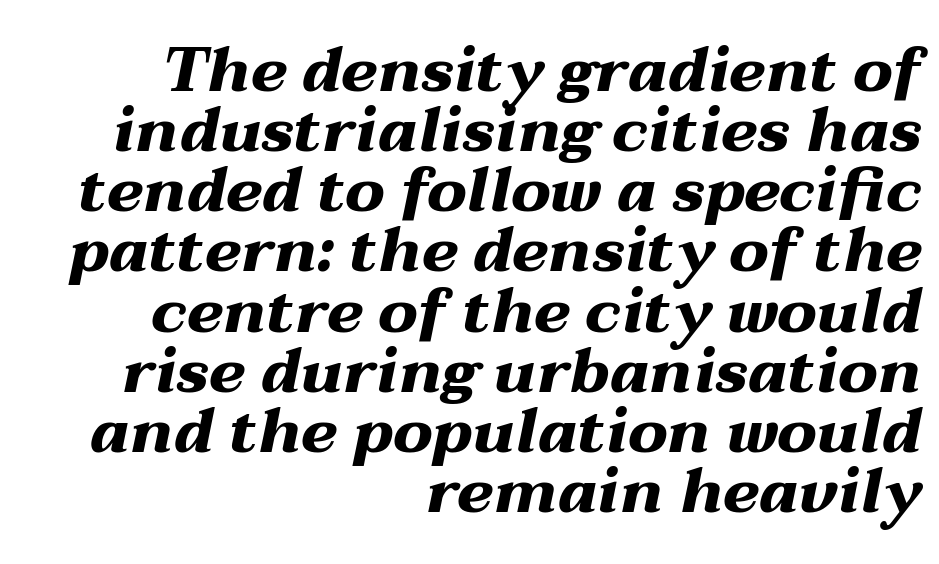
{"italic": "yes", "lean": "right", "slant_degrees": 12, "bold": "yes", "weight": "heavy", "width": "wide", "stroke_contrast": "medium", "x_height": "medium", "monospaced": "no", "underline": "no", "align": "right", "line_spacing": "tight", "line_spacing_ratio": 0.97, "letter_spacing": "normal", "letter_spacing_em": 0.0, "glyph_px": 62}
